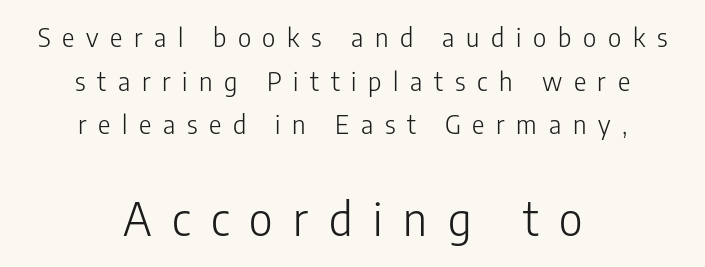
Proportional: the letters do not fall into vertical columns. Italic: no, the glyphs are upright roman. The designer gave the closing block more size than the opening block. Examine the stroke ends and you'll find no serifs.
